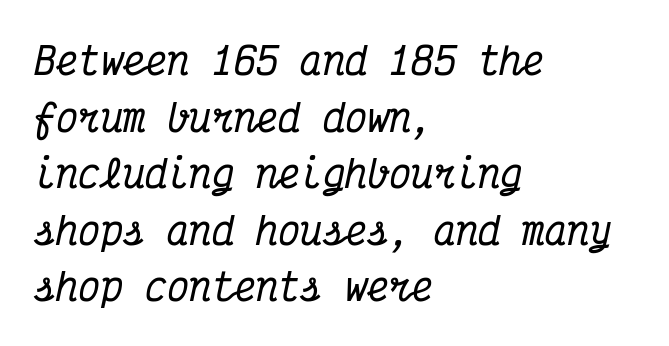
{"serif": "yes", "italic": "yes", "lean": "right", "slant_degrees": 12, "width": "condensed", "stroke_contrast": "medium", "x_height": "medium", "monospaced": "yes", "underline": "no", "align": "left", "line_spacing": "normal", "line_spacing_ratio": 1.53, "letter_spacing": "normal", "letter_spacing_em": 0.0, "glyph_px": 37}
